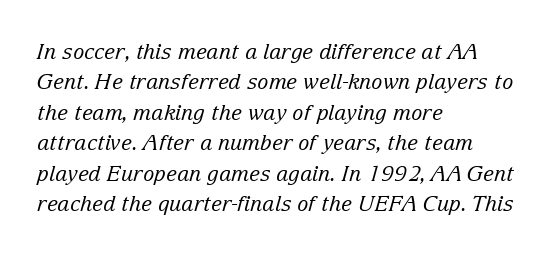
You can tell it's italic because the verticals aren't actually vertical. Is the letter spacing exaggerated? No — it looks like the ordinary default. The rows are spaced the way most documents space them. Unbolded letterforms with no extra heft. Typeset ragged right — the left edge is the straight one.
